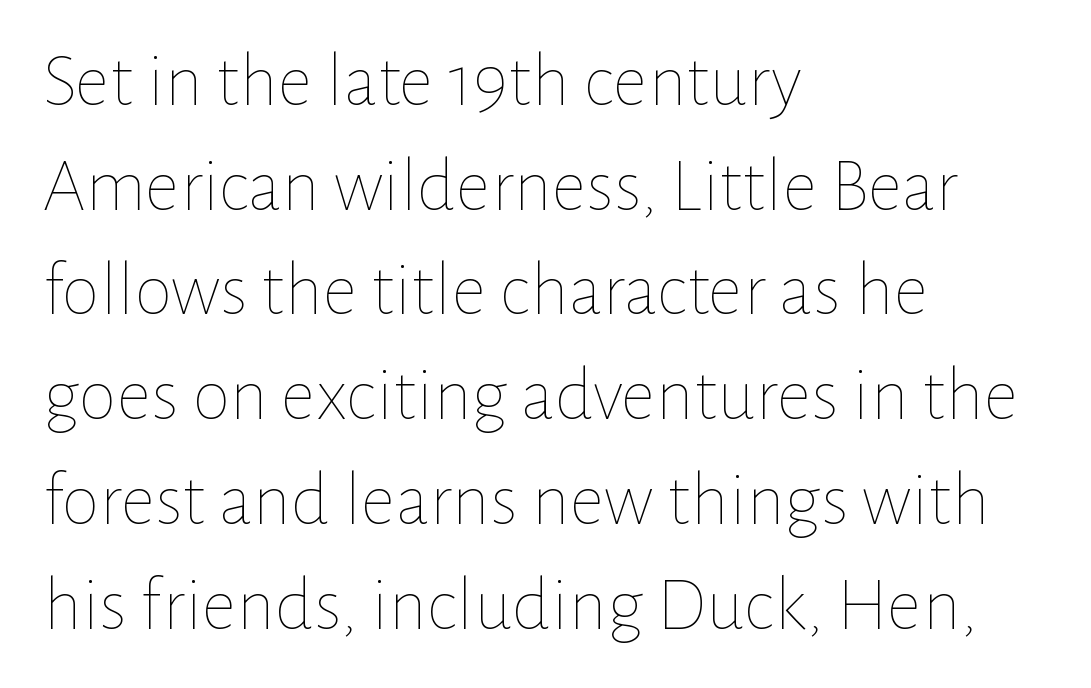
Q: Is the text bold? A: No.
Q: Is the text italic (slanted)? A: No, it is upright.
Q: Is the text underlined? A: No.
Q: How is the paragraph aligned? A: Left-aligned.
Q: Is the spacing between letters normal or unusually wide? A: Normal.
Q: Is the spacing between lines tight, normal or loose? A: Normal.
Q: Width (condensed, normal, or wide)? A: Normal.
Q: Stroke contrast? A: Low.
Q: x-height? A: Medium.
Q: Monospaced? A: No.
